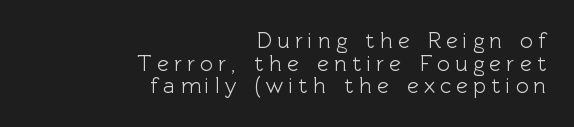
Does the copy run flush right? Yes — the right margin is perfectly even. Any mark beneath the type? The region is blank. Reading down the column, the eye jumps only a short way to each next line. When letters stand straight like this, we call the style roman or upright. Observe the wide spacing: letters keep a clear distance from each other.
